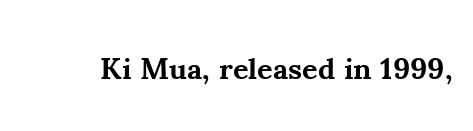
The image shows 30 px bold serif type, upright; set normal letter spacing, not underlined; medium stroke contrast and a small x-height.
